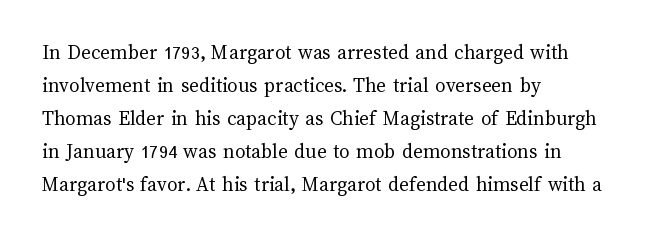
{"italic": "no", "bold": "no", "underline": "no", "align": "left", "line_spacing": "normal", "line_spacing_ratio": 1.57, "letter_spacing": "normal", "letter_spacing_em": 0.0, "glyph_px": 21}
